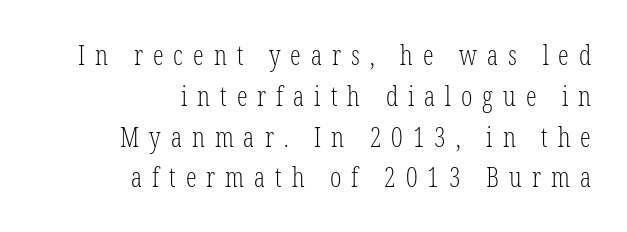
Q: Is the text bold? A: No.
Q: Is the text italic (slanted)? A: No, it is upright.
Q: Is the text underlined? A: No.
Q: How is the paragraph aligned? A: Right-aligned.
Q: Is the spacing between letters normal or unusually wide? A: Unusually wide.
Q: Is the spacing between lines tight, normal or loose? A: Normal.
